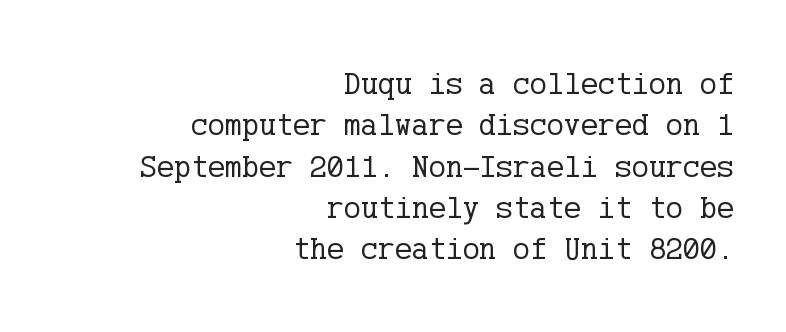
{"serif": "yes", "italic": "no", "bold": "no", "weight": "regular", "width": "normal", "stroke_contrast": "low", "x_height": "medium", "underline": "no", "align": "right", "line_spacing": "normal", "line_spacing_ratio": 1.29, "letter_spacing": "normal", "letter_spacing_em": 0.0, "glyph_px": 32}
